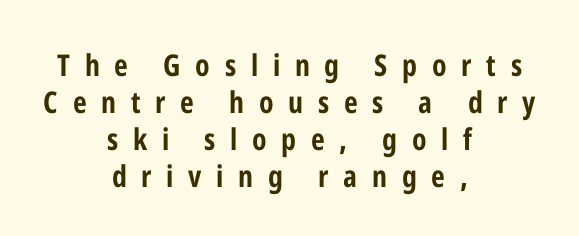
The image shows 30 px bold, condensed sans-serif type, upright; set centered, line spacing 1.23x, unusually wide letter spacing (+0.49 em), not underlined; low stroke contrast and a medium x-height.
